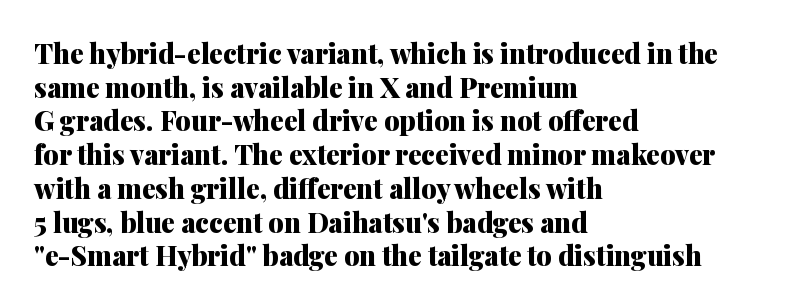
{"italic": "no", "bold": "yes", "underline": "no", "align": "left", "line_spacing": "normal", "line_spacing_ratio": 1.25, "letter_spacing": "normal", "letter_spacing_em": 0.0, "glyph_px": 27}
